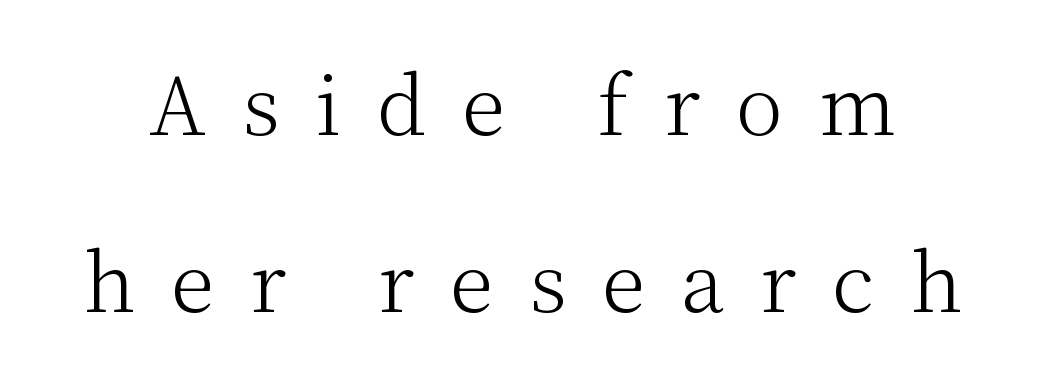
The image shows 80 px light serif type, upright; set loose line spacing (2.21x), unusually wide letter spacing (+0.45 em), not underlined; medium stroke contrast and a medium x-height.
